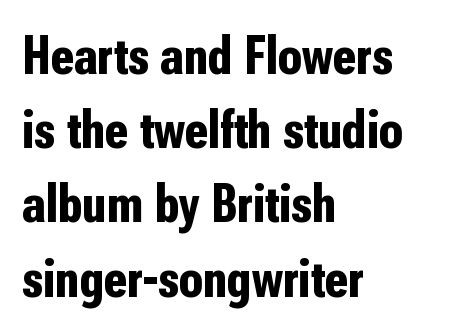
{"serif": "no", "italic": "no", "bold": "yes", "weight": "bold", "width": "condensed", "stroke_contrast": "low", "x_height": "medium", "monospaced": "no", "underline": "no", "align": "left", "line_spacing": "normal", "line_spacing_ratio": 1.35, "letter_spacing": "normal", "letter_spacing_em": 0.0, "glyph_px": 55}
